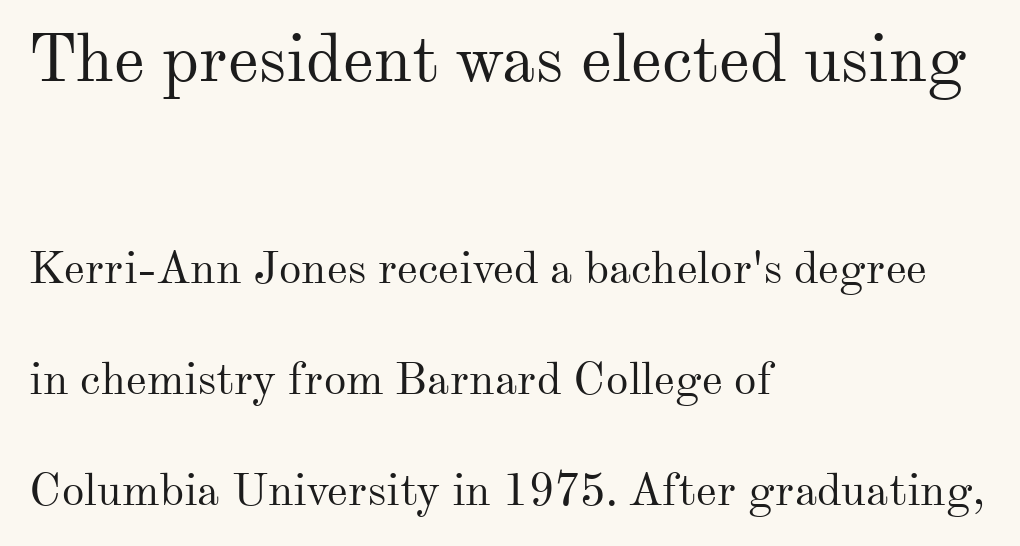
The image shows 67 px regular-weight serif type, upright; set left-aligned, loose line spacing (2.47x), normal letter spacing, not underlined; the first (top) block is 1.49x larger; medium stroke contrast and a small x-height.
